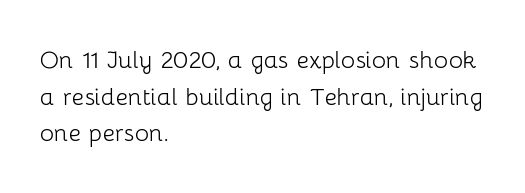
Classification — sans serif. Each letter keeps its own natural width here, so spacing adapts to shape. Check under the words: just untouched page. Observe the ordinary spacing: letters are neighbours, not strangers. This sample uses an upright cut, with every glyph sitting square on the baseline.
